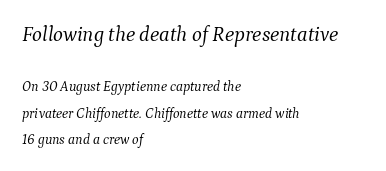
Weight: not bold — regular or lighter. Tracking value appears to be zero — textbook default spacing. The lettering tilts uniformly, giving the passage an italic look. Where is the straight margin? On the left. Between these two stacked blocks, the higher one wins on size. The glyphs are unaccompanied by any horizontal stroke below them.
